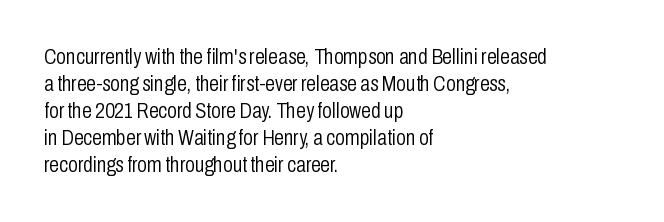
Beneath every word, the page is bare. The lettering holds an erect, upright posture throughout. Caption: face not bold, strokes unweighted. The gaps between neighbouring characters are ordinary and unremarkable.
